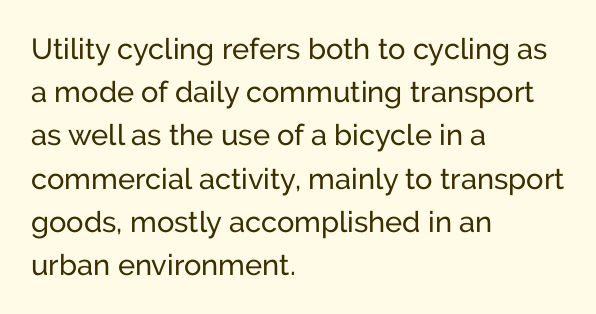
{"serif": "no", "italic": "no", "bold": "no", "weight": "regular", "width": "normal", "stroke_contrast": "low", "x_height": "medium", "monospaced": "no", "underline": "no", "align": "left", "line_spacing": "normal", "line_spacing_ratio": 1.49, "letter_spacing": "normal", "letter_spacing_em": 0.0, "glyph_px": 29}
